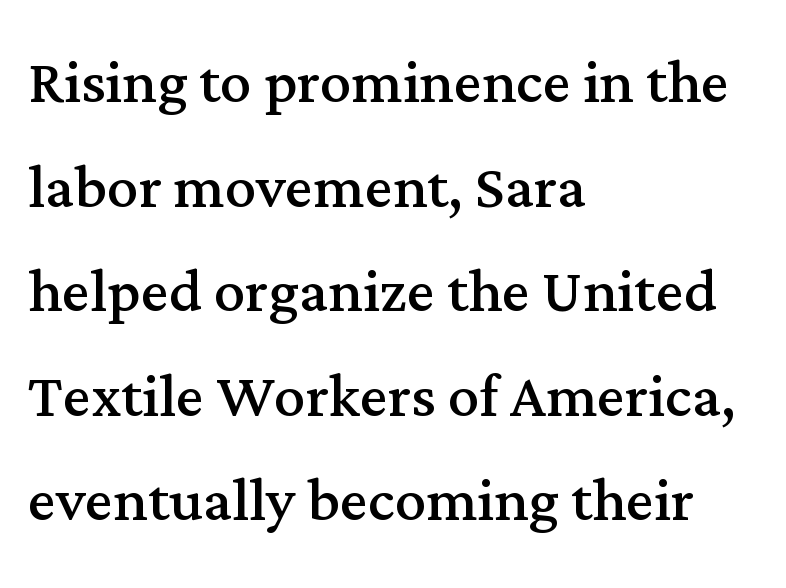
{"serif": "yes", "italic": "no", "bold": "no", "weight": "regular", "width": "normal", "stroke_contrast": "medium", "x_height": "medium", "monospaced": "no", "underline": "no", "align": "left", "line_spacing": "normal", "line_spacing_ratio": 1.34, "letter_spacing": "normal", "letter_spacing_em": 0.0, "glyph_px": 78}
